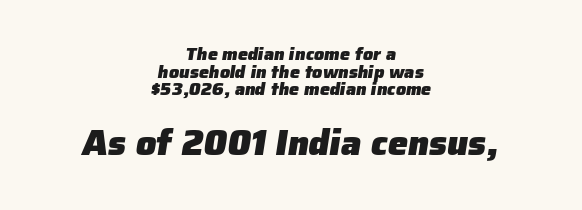
These lines carry a lot of weight — the face is fully bold. The rendering keeps characters at their native spacing. Which chunk is bigger? The second one — the bottom block dwarfs the top. The specimen omits any rule beneath the text block's lines.
